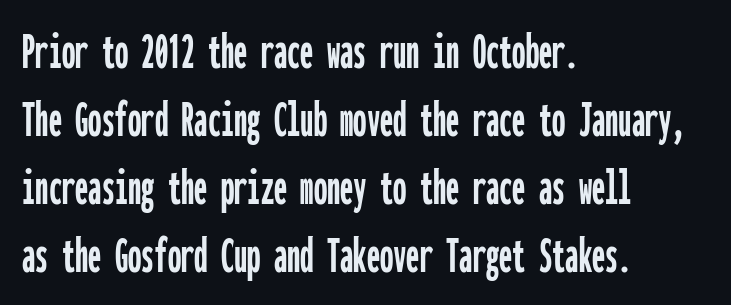
Regarding serifs, this sample does without them. Looks like terminal output: every glyph gets an equal slot. Does the leading feel generous? No, just average. Descenders hang freely into open space.
